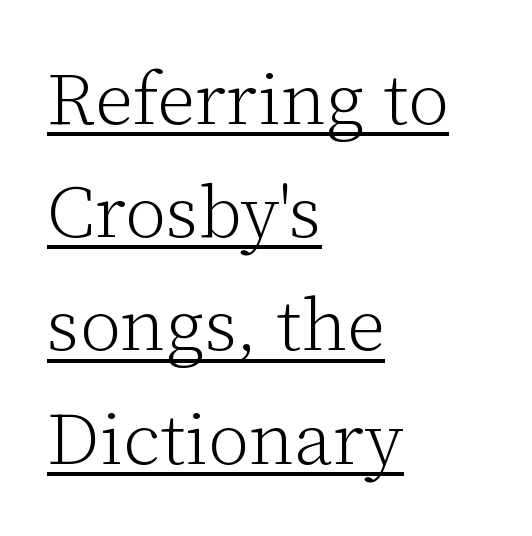
{"serif": "yes", "italic": "no", "bold": "no", "weight": "light", "width": "normal", "stroke_contrast": "low", "x_height": "medium", "monospaced": "no", "underline": "yes", "align": "left", "line_spacing": "normal", "line_spacing_ratio": 1.53, "letter_spacing": "normal", "letter_spacing_em": 0.0, "glyph_px": 74}
